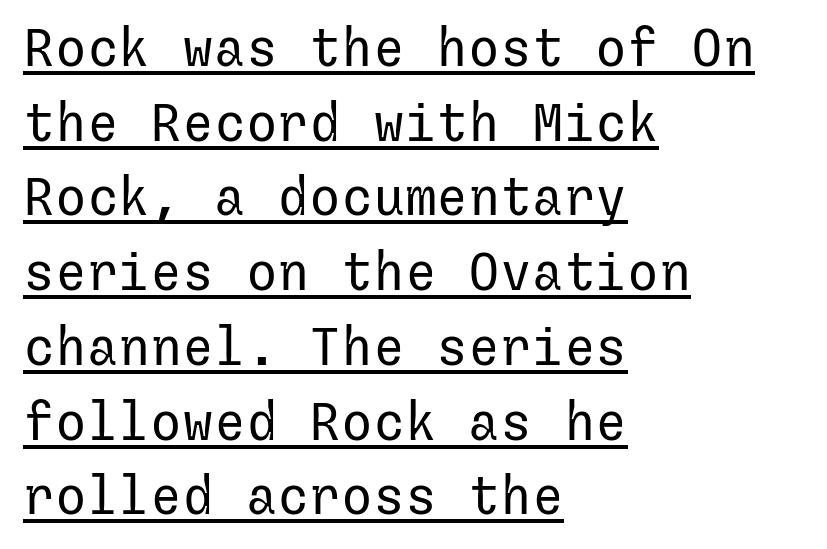
Q: Is the text bold? A: No.
Q: Is the text italic (slanted)? A: No, it is upright.
Q: Is the typeface a serif or a sans-serif typeface? A: Sans-serif.
Q: Is the text underlined? A: Yes.
Q: How is the paragraph aligned? A: Left-aligned.
Q: Is the spacing between letters normal or unusually wide? A: Normal.
Q: Is the spacing between lines tight, normal or loose? A: Normal.
Q: Width (condensed, normal, or wide)? A: Normal.
Q: Stroke contrast? A: Low.
Q: x-height? A: Medium.
